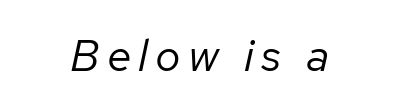
{"italic": "yes", "lean": "right", "slant_degrees": 12, "bold": "no", "weight": "regular", "width": "normal", "stroke_contrast": "low", "x_height": "medium", "monospaced": "no", "underline": "no", "align": "center", "glyph_px": 45}
